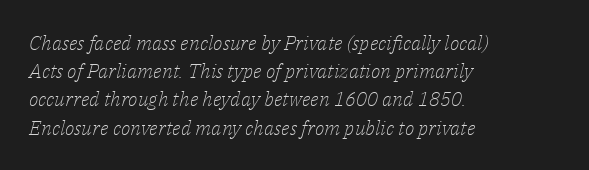
{"italic": "yes", "lean": "right", "slant_degrees": 14, "bold": "no", "underline": "no", "align": "left", "line_spacing": "normal", "line_spacing_ratio": 1.41, "letter_spacing": "normal", "letter_spacing_em": 0.0, "glyph_px": 20}
